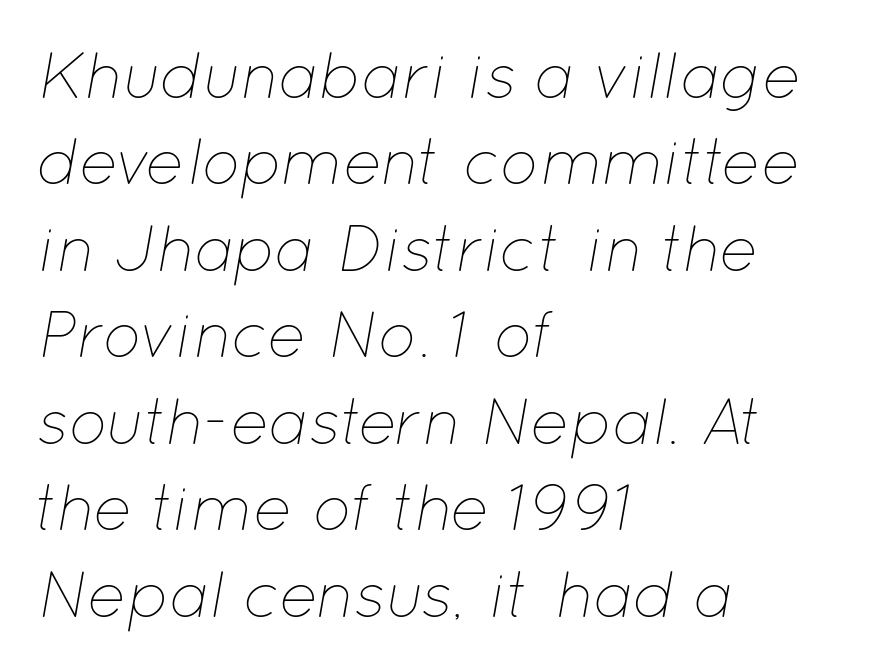
{"italic": "yes", "lean": "right", "slant_degrees": 12, "bold": "no", "weight": "thin", "width": "normal", "stroke_contrast": "low", "x_height": "medium", "monospaced": "no", "underline": "no", "align": "left", "line_spacing": "normal", "line_spacing_ratio": 1.33, "letter_spacing": "normal", "letter_spacing_em": 0.0, "glyph_px": 65}
